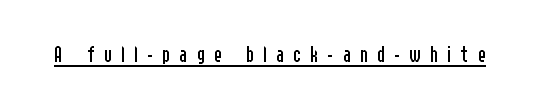
No letter is thick-stroked: the sample isn't bold. The passage shown has open, widely tracked lettering throughout. This sample uses an upright cut, with every glyph sitting square on the baseline. Emphasis is given by a line drawn under the lettering.
